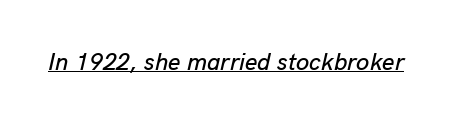
There is no visible air inserted between adjacent glyphs. The lettering is marked with a stroke running underneath it. An italicized treatment has been applied to the whole sample.
